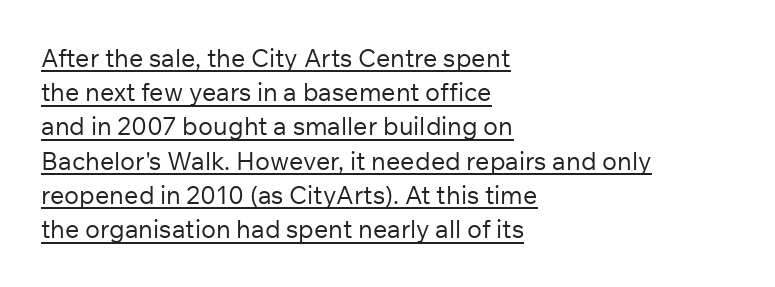
Characters remain perfectly vertical along every line. The passage shown stacks its lines at a standard gap. Alignment: flush left. Short note: letters normally spaced.
